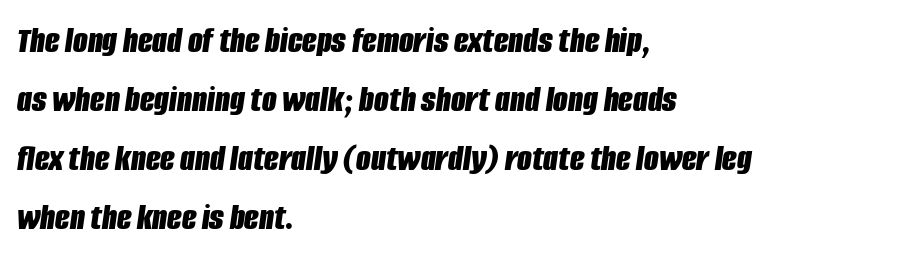
Q: Is the text bold? A: Yes.
Q: Is the text italic (slanted)? A: Yes, it leans right by about 8 degrees.
Q: Is the text underlined? A: No.
Q: How is the paragraph aligned? A: Left-aligned.
Q: Is the spacing between letters normal or unusually wide? A: Normal.
Q: Is the spacing between lines tight, normal or loose? A: Normal.
Q: Width (condensed, normal, or wide)? A: Condensed.
Q: Stroke contrast? A: Low.
Q: x-height? A: Large.
Q: Monospaced? A: No.
